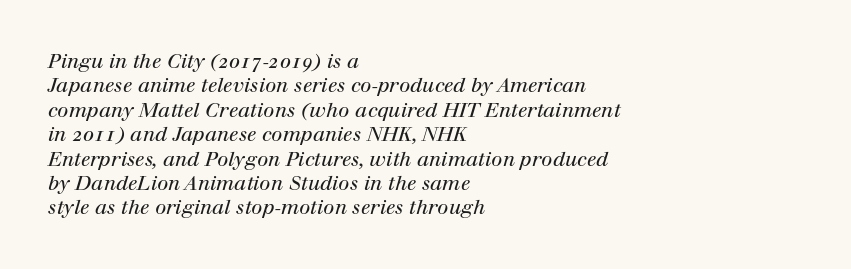
Stroke thickness stays within the range of a standard reading face or lighter. There's an unmistakable incline to the writing here. Spacing between characters is what you'd get straight out of the box. The rag falls on the right side of this text block. Descender tails drop into unmarked territory.
